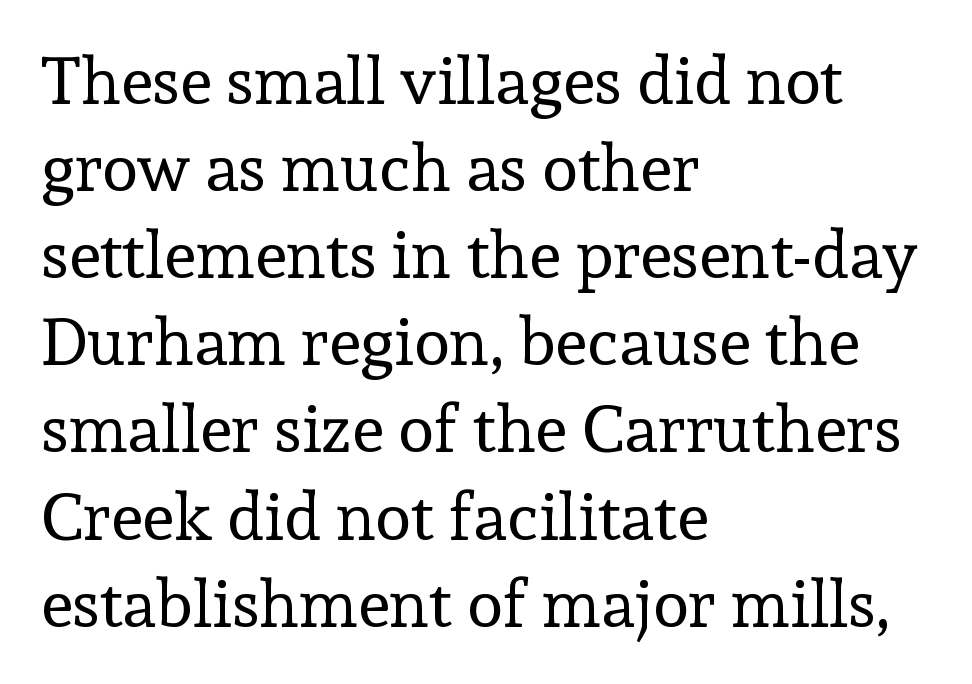
Q: Is the text bold? A: No.
Q: Is the text italic (slanted)? A: No, it is upright.
Q: Is the typeface a serif or a sans-serif typeface? A: Serif.
Q: Is the text underlined? A: No.
Q: How is the paragraph aligned? A: Left-aligned.
Q: Is the spacing between letters normal or unusually wide? A: Normal.
Q: Is the spacing between lines tight, normal or loose? A: Normal.
Q: Width (condensed, normal, or wide)? A: Normal.
Q: x-height? A: Medium.
Q: Monospaced? A: No.
